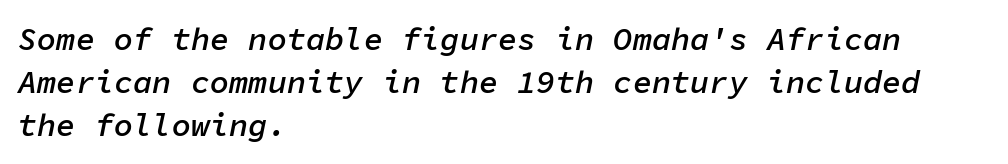
{"italic": "yes", "lean": "right", "slant_degrees": 11, "bold": "semi", "weight": "semibold", "width": "normal", "stroke_contrast": "low", "x_height": "medium", "monospaced": "yes", "underline": "no", "align": "left", "line_spacing": "normal", "line_spacing_ratio": 1.35, "letter_spacing": "normal", "letter_spacing_em": 0.0, "glyph_px": 32}
